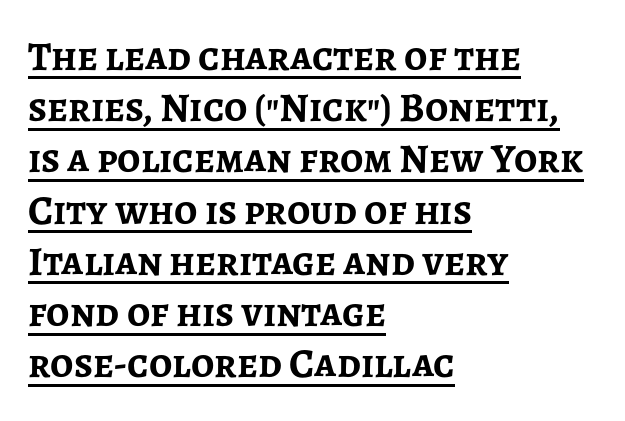
The image shows 41 px semibold sans-serif type, upright; set left-aligned, normal line spacing (1.25x), normal letter spacing, underlined; low stroke contrast and a medium x-height.
